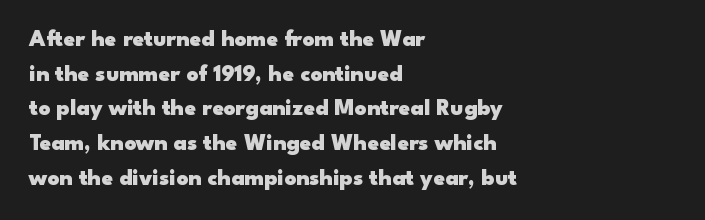
{"italic": "no", "bold": "yes", "underline": "no", "align": "left", "line_spacing": "normal", "line_spacing_ratio": 1.51, "letter_spacing": "normal", "letter_spacing_em": 0.0, "glyph_px": 23}
